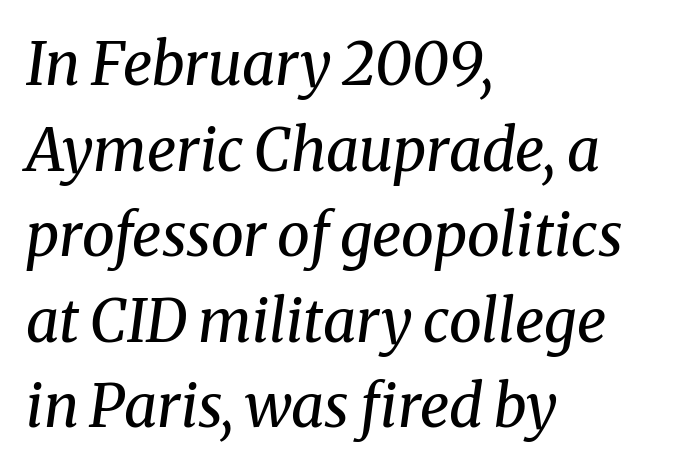
The image shows 59 px regular-weight serif type, italic (leaning right); set left-aligned, normal line spacing (1.45x), normal letter spacing, not underlined; medium stroke contrast and a medium x-height.
